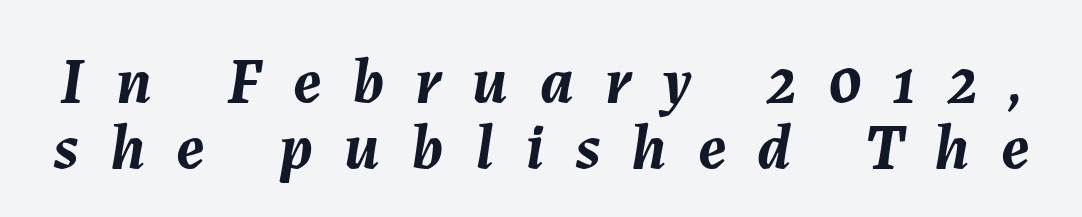
How would I describe the line gaps? Narrow and economical. Does extra space separate the letters? Yes, quite a lot of it. The font is running at its bold setting. Do the characters align in a grid? No, the font is proportional. The lettering tilts uniformly, giving the passage an italic look.
